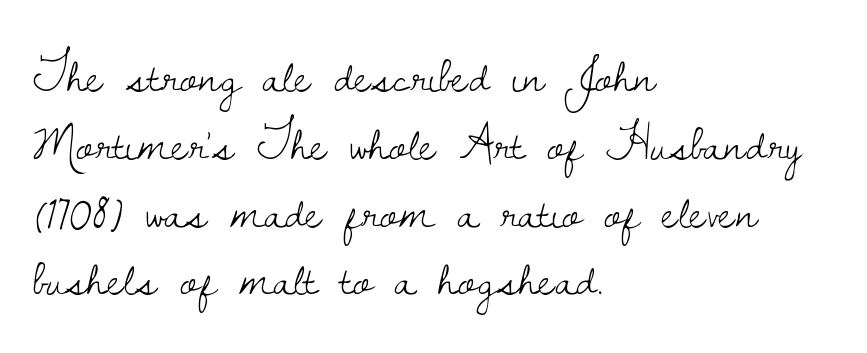
Caption: multi-line text, flush left, ragged right. This rendering employs a face with finishing strokes, i.e., a serif. What's the leading like? Ordinary, nothing unusual. The passage shown is typed in a proportional face where columns would drift.
